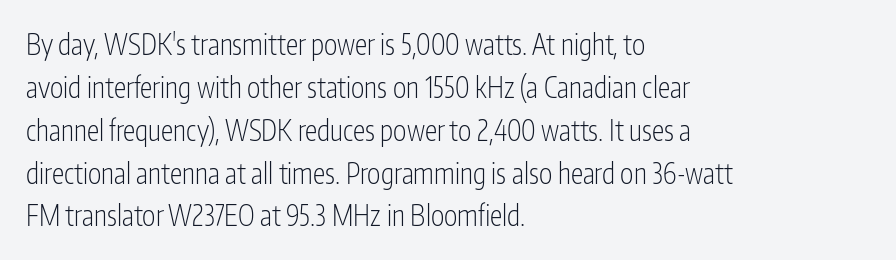
The image shows 28 px light, condensed sans-serif type, upright; set left-aligned, normal line spacing (1.53x), normal letter spacing, not underlined; low stroke contrast and a medium x-height.
